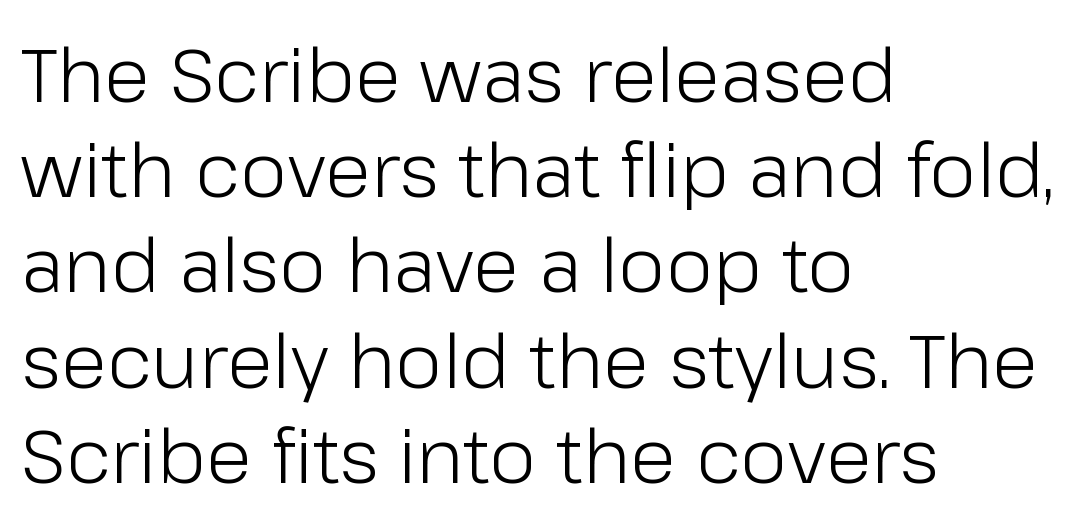
The image shows 75 px light sans-serif type, upright; set left-aligned, normal line spacing (1.27x), normal letter spacing, not underlined; low stroke contrast and a medium x-height.
